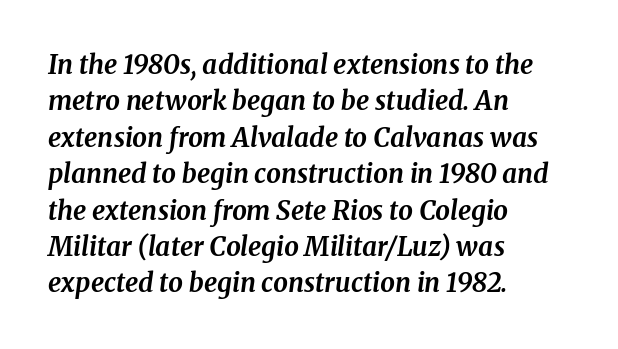
The image shows 26 px bold type, italic (leaning right); set left-aligned, normal line spacing (1.4x), normal letter spacing, not underlined.
